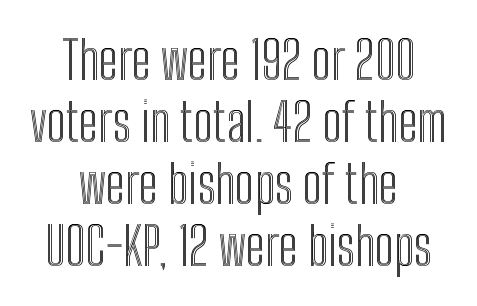
Italic: no, the glyphs are upright roman. This sample has the flowing, uneven cadence of proportional lettering. Descenders are the only things crossing below the line. Between one letter and the next there's only the usual sliver of space.
